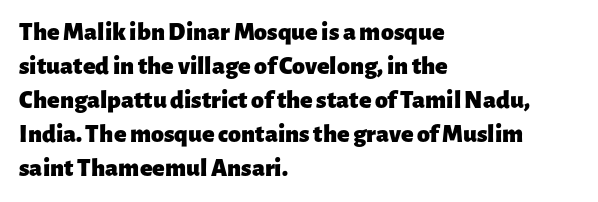
Q: Is the text bold? A: Yes.
Q: Is the text italic (slanted)? A: No, it is upright.
Q: Is the text underlined? A: No.
Q: How is the paragraph aligned? A: Left-aligned.
Q: Is the spacing between letters normal or unusually wide? A: Normal.
Q: Is the spacing between lines tight, normal or loose? A: Normal.
